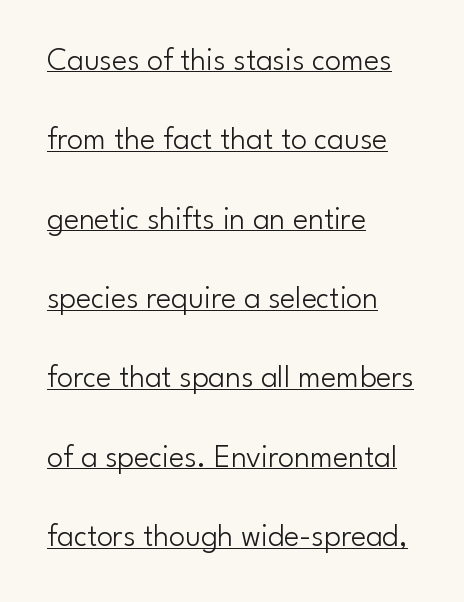
Q: Is the text bold? A: No.
Q: Is the text italic (slanted)? A: No, it is upright.
Q: Is the typeface a serif or a sans-serif typeface? A: Sans-serif.
Q: Is the text underlined? A: Yes.
Q: How is the paragraph aligned? A: Left-aligned.
Q: Is the spacing between letters normal or unusually wide? A: Normal.
Q: Is the spacing between lines tight, normal or loose? A: Loose.
Q: Width (condensed, normal, or wide)? A: Normal.
Q: Stroke contrast? A: Low.
Q: x-height? A: Small.
Q: Monospaced? A: No.
